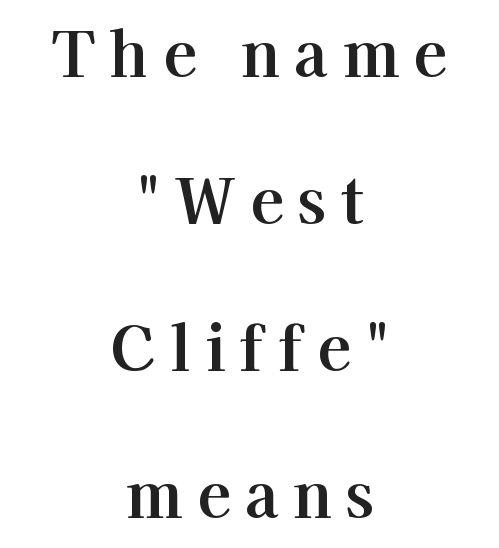
{"serif": "yes", "italic": "no", "width": "normal", "stroke_contrast": "high", "x_height": "medium", "monospaced": "no", "underline": "no", "align": "center", "line_spacing": "loose", "line_spacing_ratio": 2.37, "letter_spacing": "wide", "letter_spacing_em": 0.23, "glyph_px": 62}
